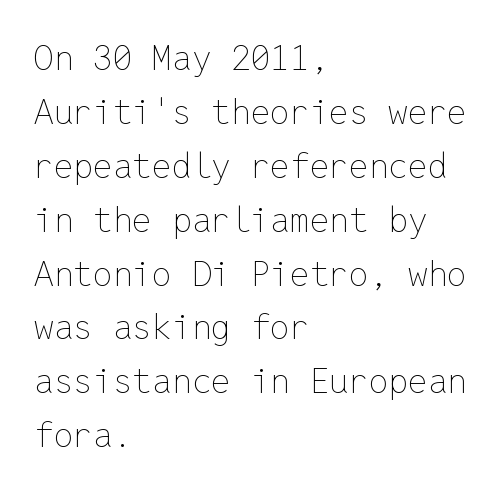
Q: Is the text bold? A: No.
Q: Is the text italic (slanted)? A: No, it is upright.
Q: Is the text underlined? A: No.
Q: How is the paragraph aligned? A: Left-aligned.
Q: Is the spacing between letters normal or unusually wide? A: Normal.
Q: Is the spacing between lines tight, normal or loose? A: Normal.
Q: Width (condensed, normal, or wide)? A: Normal.
Q: Stroke contrast? A: Low.
Q: x-height? A: Medium.
Q: Monospaced? A: Yes.
